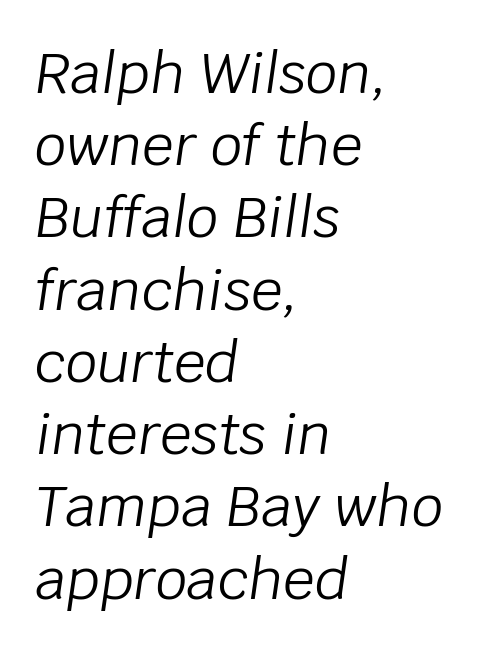
Horizontal bands of white between lines are of average thickness. Think standard paragraph weight, or any step lighter than that. Descenders are the only things crossing below the line. Yep, that's italic — everything's leaning. The type is set solid horizontally, with unmodified tracking. The paragraph shown leans on its left margin.
